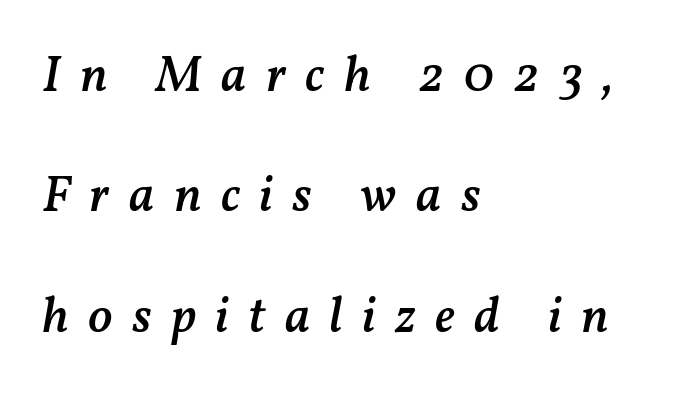
{"italic": "yes", "lean": "right", "slant_degrees": 11, "bold": "semi", "weight": "semibold", "width": "normal", "stroke_contrast": "medium", "x_height": "medium", "monospaced": "no", "underline": "no", "align": "left", "line_spacing": "loose", "line_spacing_ratio": 2.36, "letter_spacing": "wide", "letter_spacing_em": 0.38, "glyph_px": 51}
